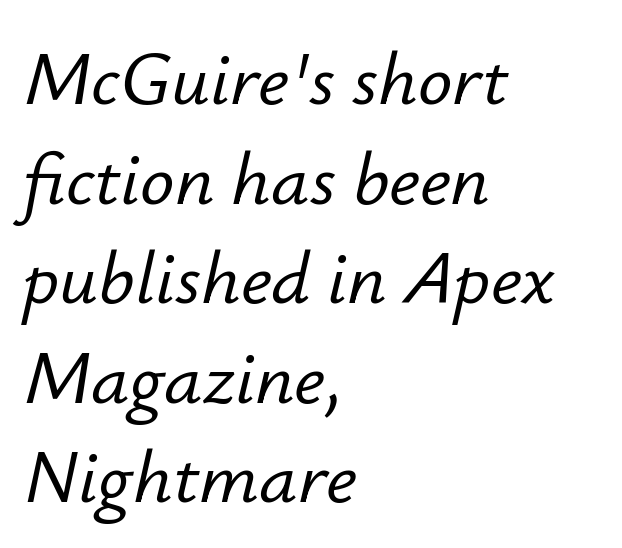
Q: Is the text italic (slanted)? A: Yes, it leans right by about 12 degrees.
Q: Is the text underlined? A: No.
Q: How is the paragraph aligned? A: Left-aligned.
Q: Is the spacing between letters normal or unusually wide? A: Normal.
Q: Is the spacing between lines tight, normal or loose? A: Normal.
Q: Width (condensed, normal, or wide)? A: Normal.
Q: Stroke contrast? A: Low.
Q: x-height? A: Small.
Q: Monospaced? A: No.
